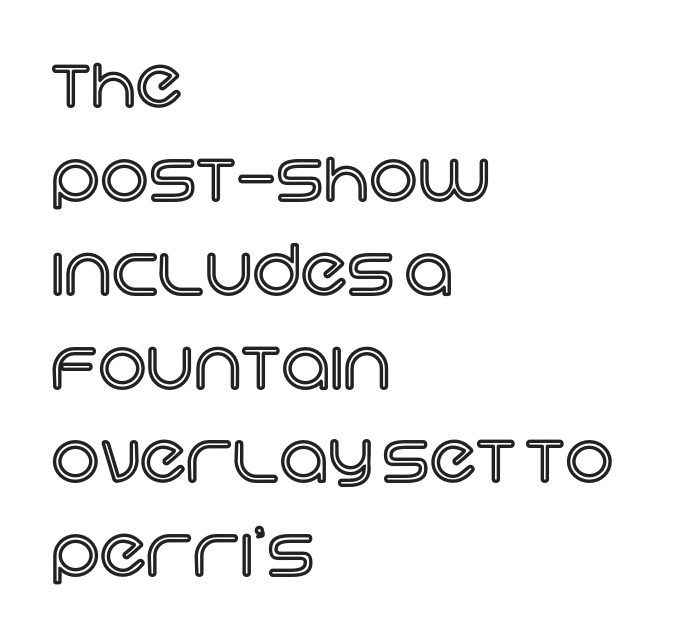
Q: Is the text italic (slanted)? A: No, it is upright.
Q: Is the text underlined? A: No.
Q: How is the paragraph aligned? A: Left-aligned.
Q: Is the spacing between letters normal or unusually wide? A: Normal.
Q: Is the spacing between lines tight, normal or loose? A: Normal.
Q: Width (condensed, normal, or wide)? A: Normal.
Q: x-height? A: Large.
Q: Monospaced? A: No.
